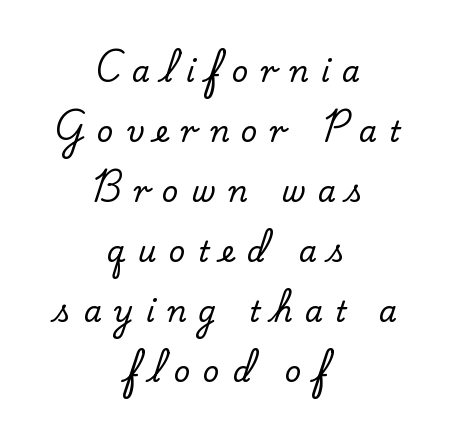
One-word summary of the alignment: center. Proportional: the letters do not fall into vertical columns. These lines are composed in type with serifs. Honestly, there is no underline to notice here at all. Rows of type keep a wide berth in the vertical direction.
